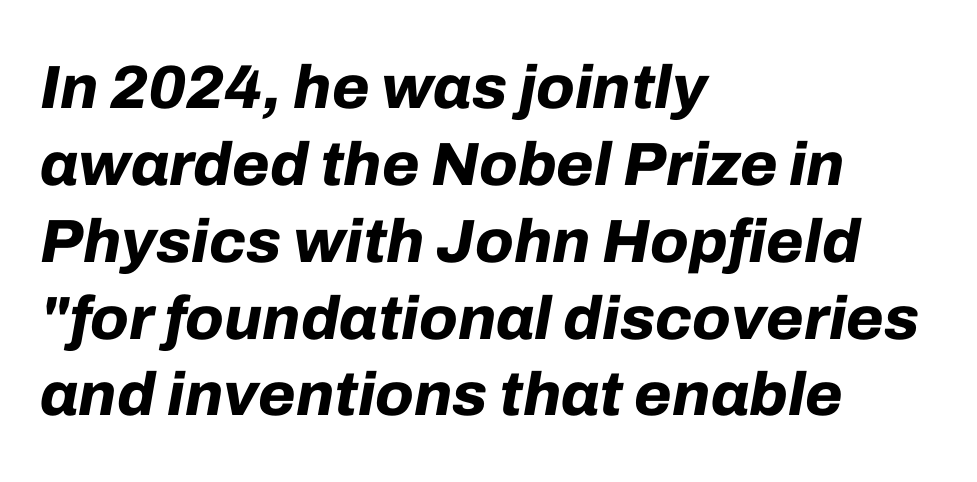
{"italic": "yes", "lean": "right", "slant_degrees": 10, "bold": "yes", "weight": "bold", "width": "normal", "stroke_contrast": "low", "x_height": "medium", "monospaced": "no", "underline": "no", "align": "left", "line_spacing": "normal", "line_spacing_ratio": 1.26, "letter_spacing": "normal", "letter_spacing_em": 0.0, "glyph_px": 61}
